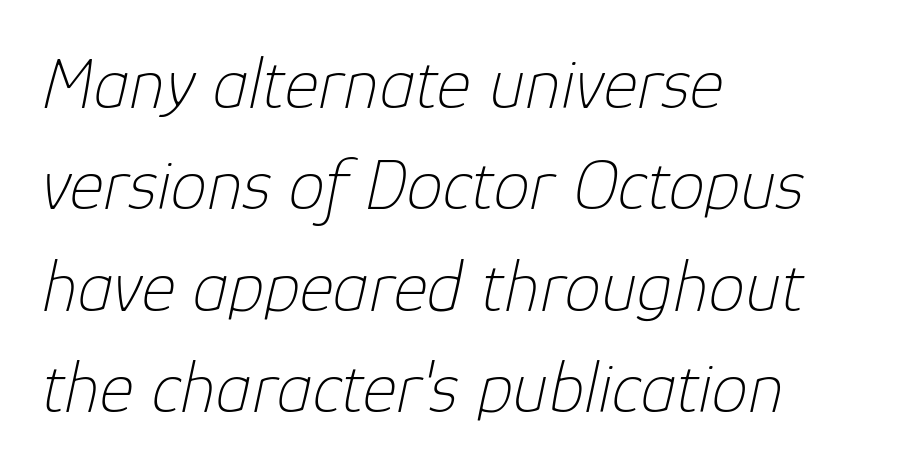
{"italic": "yes", "lean": "right", "slant_degrees": 12, "bold": "no", "weight": "thin", "width": "normal", "stroke_contrast": "low", "x_height": "medium", "monospaced": "no", "underline": "no", "align": "left", "line_spacing": "normal", "line_spacing_ratio": 1.39, "letter_spacing": "normal", "letter_spacing_em": 0.0, "glyph_px": 73}
